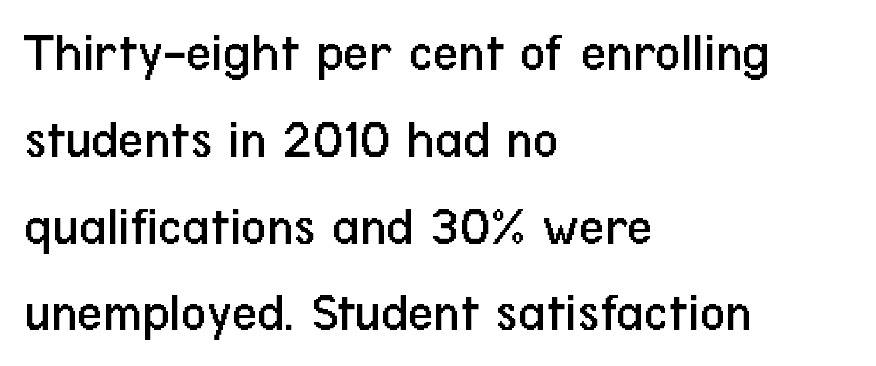
{"serif": "no", "italic": "no", "bold": "no", "weight": "regular", "width": "condensed", "stroke_contrast": "low", "x_height": "medium", "monospaced": "no", "underline": "no", "align": "left", "line_spacing": "normal", "line_spacing_ratio": 1.55, "letter_spacing": "normal", "letter_spacing_em": 0.0, "glyph_px": 56}
